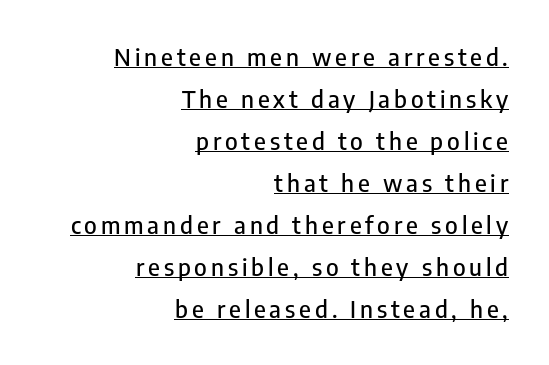
{"italic": "no", "underline": "yes", "align": "right", "line_spacing_ratio": 1.75, "glyph_px": 24}
